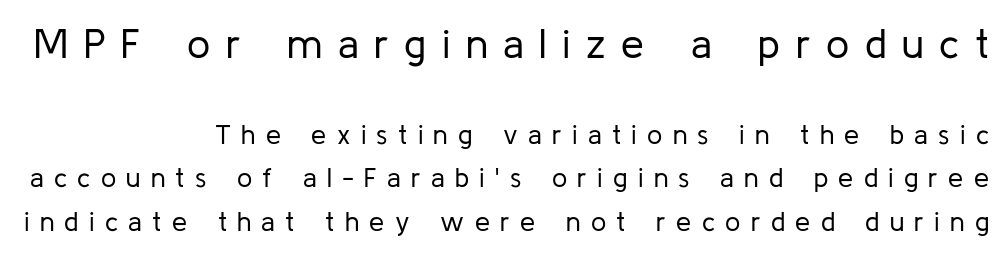
{"serif": "no", "italic": "no", "bold": "no", "weight": "regular", "width": "normal", "stroke_contrast": "low", "x_height": "medium", "monospaced": "no", "underline": "no", "align": "right", "line_spacing": "normal", "line_spacing_ratio": 1.61, "letter_spacing": "wide", "letter_spacing_em": 0.38, "larger_block": "first", "size_ratio": 1.52, "glyph_px": 41}
